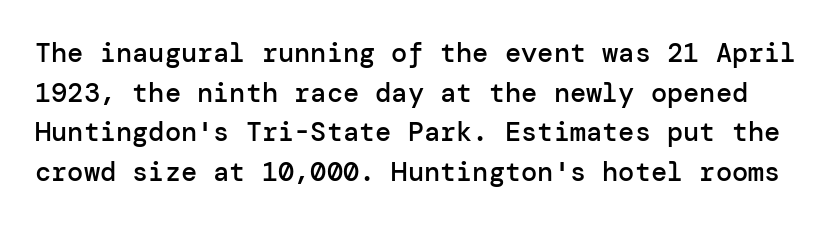
The image shows 27 px text type, upright; set normal line spacing (1.47x), normal letter spacing, not underlined.
